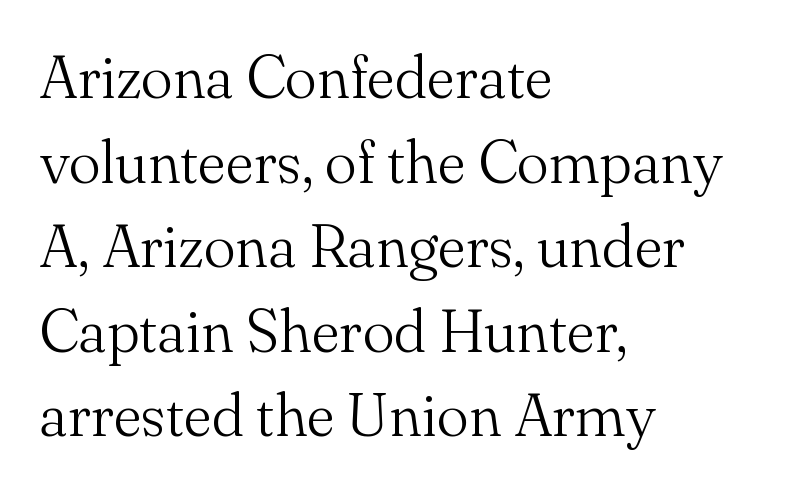
The image shows 60 px light serif type, upright; set left-aligned, normal line spacing (1.41x), normal letter spacing, not underlined; medium stroke contrast and a small x-height.
